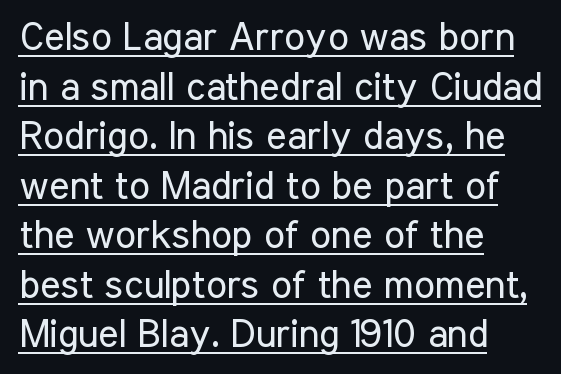
If you drew a line through each stem, it would be perfectly vertical. The type family on display is of the sans-serif kind. The face used here is proportionally spaced, like ordinary book or web type. Leading matches the norm, producing a regular column. The specimen includes a rule beneath the text block's lines.
